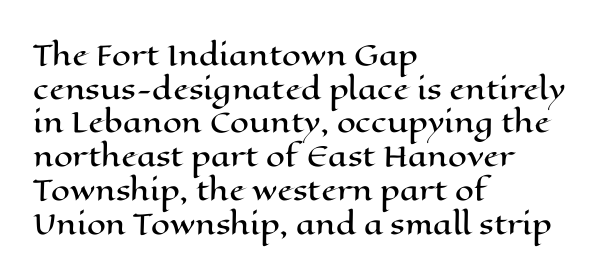
This is the regular roman posture of the typeface. Does extra space separate the letters? No, they use regular spacing. One-word summary of the alignment: left. How would I describe the line gaps? Plain and ordinary.
